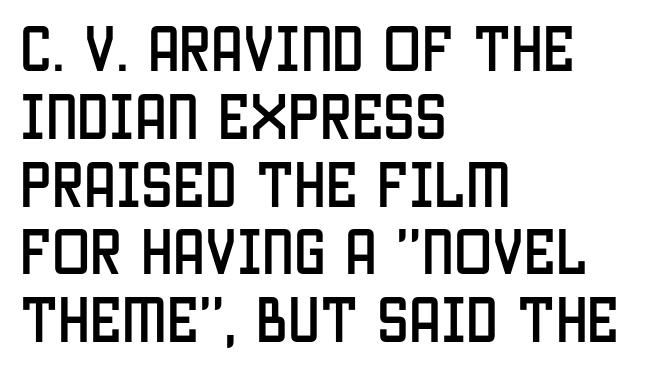
{"serif": "no", "italic": "no", "width": "condensed", "stroke_contrast": "low", "x_height": "large", "monospaced": "no", "underline": "no", "align": "left", "line_spacing": "normal", "line_spacing_ratio": 1.33, "letter_spacing": "normal", "letter_spacing_em": 0.0, "glyph_px": 51}
